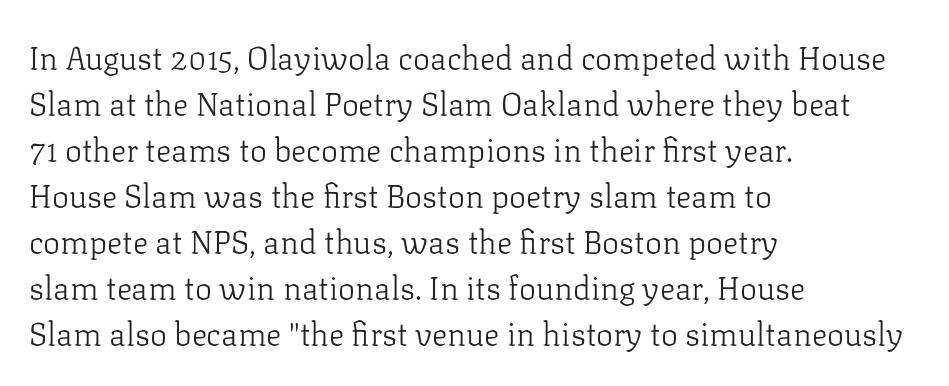
The image shows 32 px light serif type, upright; set left-aligned, normal line spacing (1.44x), normal letter spacing, not underlined; low stroke contrast and a medium x-height.
